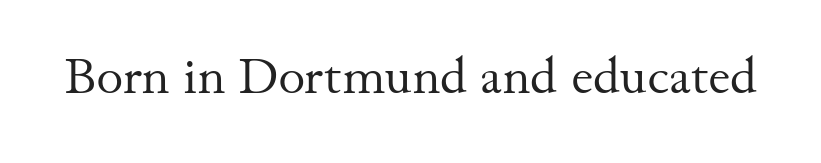
Unmarked baselines from the first word to the last. This sample has the flowing, uneven cadence of proportional lettering. The passage shown is not bold in any degree. Quick note: not italic, upright. You could call the tracking neutral — neither tight nor loose.
